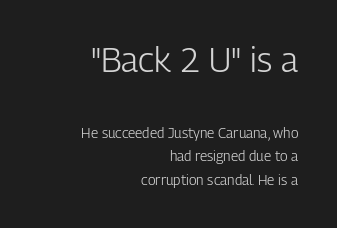
{"serif": "no", "italic": "no", "bold": "no", "weight": "light", "width": "condensed", "stroke_contrast": "low", "x_height": "medium", "monospaced": "no", "underline": "no", "align": "right", "line_spacing": "normal", "line_spacing_ratio": 1.69, "letter_spacing": "normal", "letter_spacing_em": 0.0, "larger_block": "first", "size_ratio": 2.43, "glyph_px": 34}
